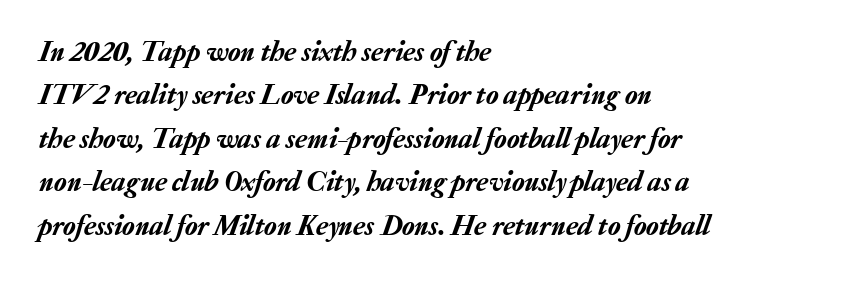
The type is set solid horizontally, with unmodified tracking. Reading down the column, the eye jumps a familiar distance to each next line. Each row of text sits above clean, open space. When letters slant like this, we call the style italic. Varying glyph widths throughout — classic text-font behaviour.
